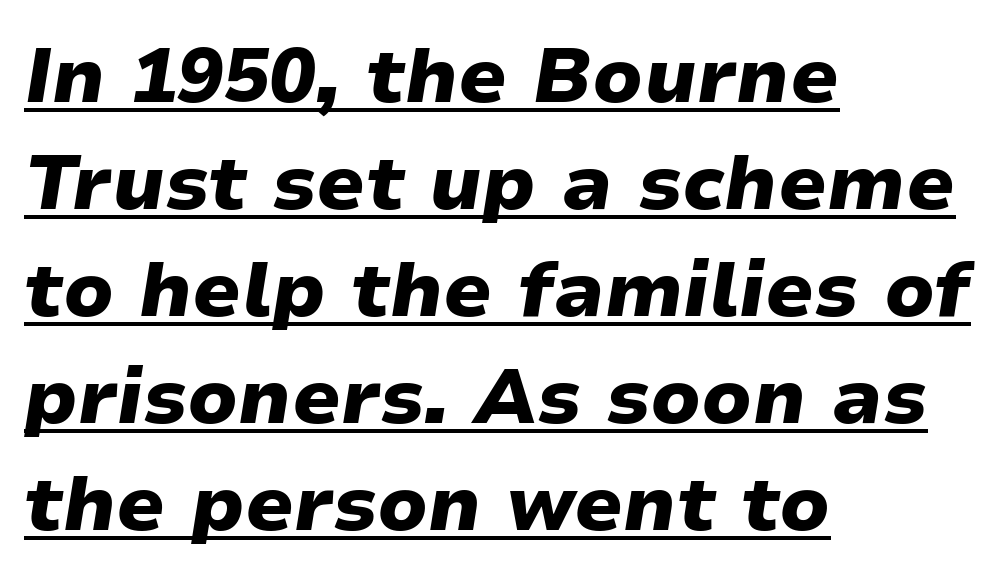
Short note: letters normally spaced. The axis of the letterforms is tilted away from vertical. The passage shown stacks its lines at a standard gap. Varying glyph widths throughout — classic text-font behaviour. Is the block centered? No — it sits flush against the left margin.
